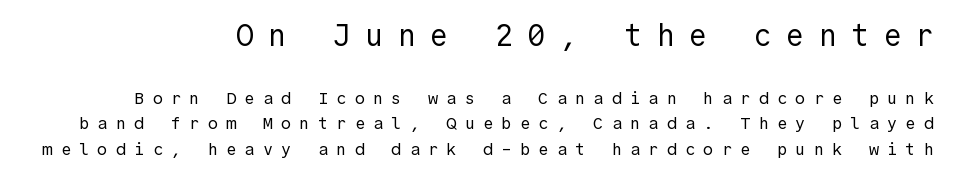
The image shows 30 px regular-weight sans-serif type, upright; set normal line spacing (1.5x), unusually wide letter spacing (+0.48 em), not underlined; the first (top) block is 1.76x larger; a medium x-height.
